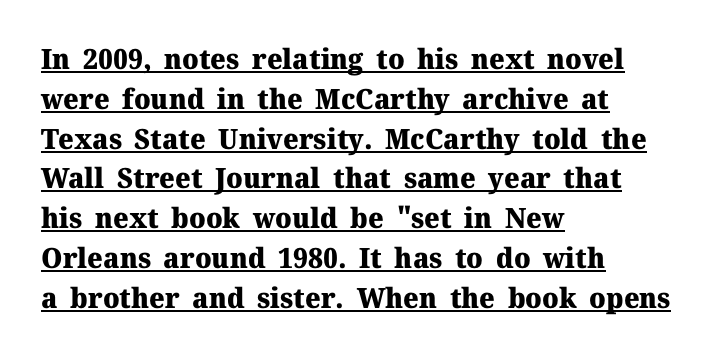
The image shows 28 px heavy serif type, upright; set left-aligned, normal line spacing (1.42x), normal letter spacing, underlined; medium stroke contrast and a medium x-height.
